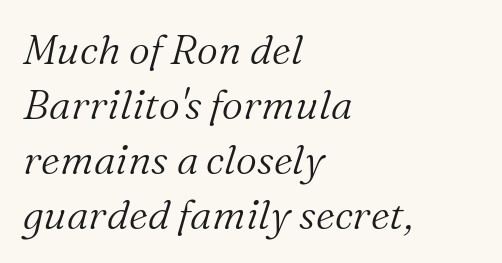
{"serif": "yes", "italic": "yes", "lean": "right", "slant_degrees": 16, "bold": "no", "weight": "light", "width": "normal", "stroke_contrast": "medium", "x_height": "medium", "monospaced": "no", "underline": "no", "align": "left", "line_spacing": "normal", "line_spacing_ratio": 1.34, "letter_spacing": "normal", "letter_spacing_em": 0.0, "glyph_px": 41}
